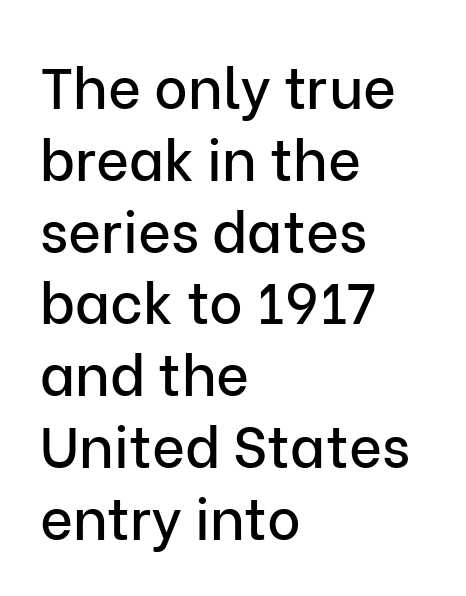
{"serif": "no", "italic": "no", "width": "normal", "stroke_contrast": "low", "x_height": "medium", "monospaced": "no", "underline": "no", "align": "left", "line_spacing": "normal", "line_spacing_ratio": 1.26, "letter_spacing": "normal", "letter_spacing_em": 0.0, "glyph_px": 57}
